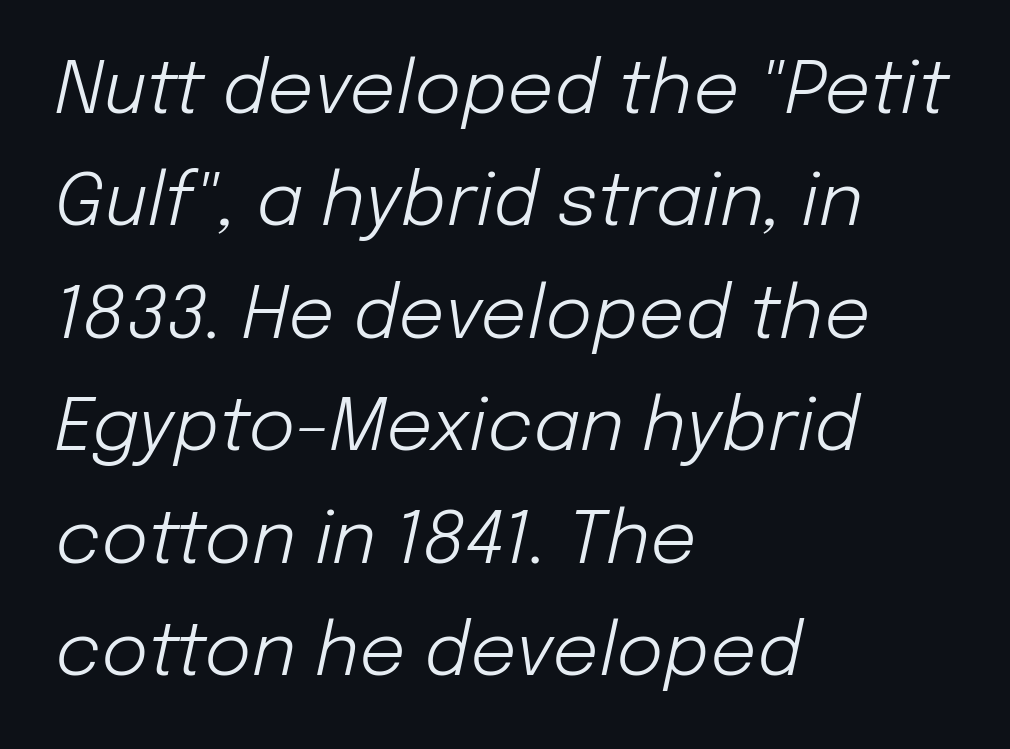
Q: Is the text bold? A: No.
Q: Is the text italic (slanted)? A: Yes, it leans right by about 12 degrees.
Q: Is the text underlined? A: No.
Q: How is the paragraph aligned? A: Left-aligned.
Q: Is the spacing between letters normal or unusually wide? A: Normal.
Q: Is the spacing between lines tight, normal or loose? A: Normal.
Q: Width (condensed, normal, or wide)? A: Normal.
Q: Stroke contrast? A: Low.
Q: x-height? A: Medium.
Q: Monospaced? A: No.
